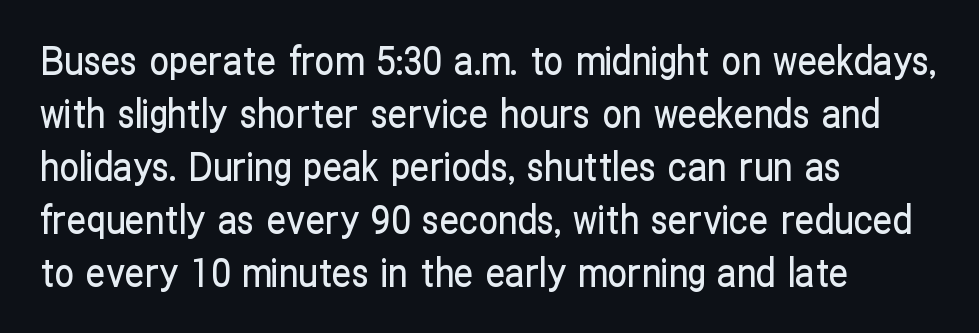
The image shows 39 px condensed sans-serif type, upright; set left-aligned, normal line spacing (1.36x), normal letter spacing, not underlined; low stroke contrast and a medium x-height.
